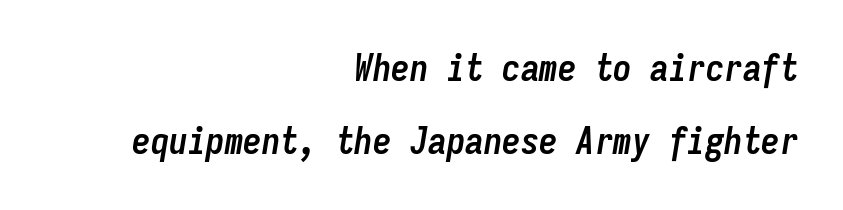
{"italic": "yes", "lean": "right", "slant_degrees": 9, "bold": "yes", "weight": "semibold", "width": "condensed", "stroke_contrast": "low", "x_height": "medium", "monospaced": "yes", "underline": "no", "align": "right", "line_spacing": "loose", "line_spacing_ratio": 1.96, "letter_spacing": "normal", "letter_spacing_em": 0.0, "glyph_px": 37}
